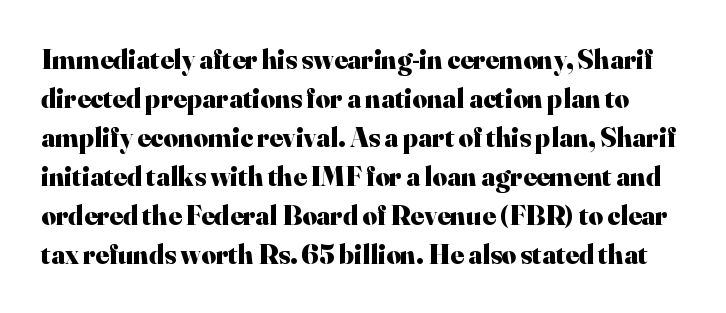
{"serif": "yes", "italic": "no", "bold": "yes", "weight": "heavy", "width": "normal", "stroke_contrast": "high", "x_height": "small", "monospaced": "no", "underline": "no", "line_spacing": "normal", "line_spacing_ratio": 1.39, "letter_spacing": "normal", "letter_spacing_em": 0.0, "glyph_px": 28}
